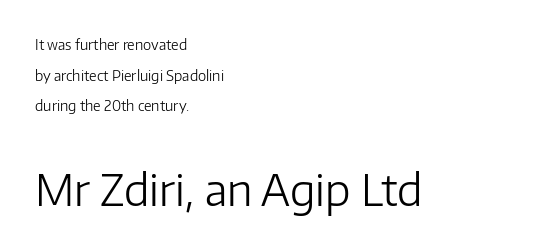
Q: Is the text bold? A: No.
Q: Is the text italic (slanted)? A: No, it is upright.
Q: Is the typeface a serif or a sans-serif typeface? A: Sans-serif.
Q: Is the text underlined? A: No.
Q: How is the paragraph aligned? A: Left-aligned.
Q: Is the spacing between letters normal or unusually wide? A: Normal.
Q: Is the spacing between lines tight, normal or loose? A: Loose.
Q: Which block of text is set in a larger size, the first (top) or the second (bottom)? A: The second (bottom) one.
Q: Width (condensed, normal, or wide)? A: Normal.
Q: Stroke contrast? A: Low.
Q: x-height? A: Medium.
Q: Monospaced? A: No.
